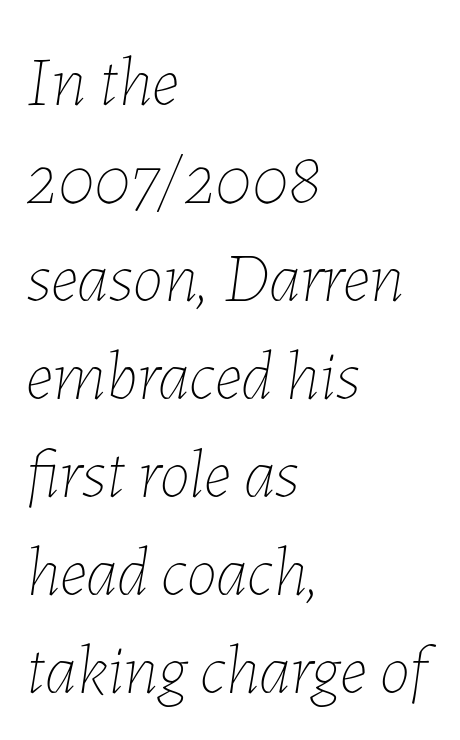
{"italic": "yes", "lean": "right", "slant_degrees": 7, "bold": "no", "weight": "thin", "width": "normal", "stroke_contrast": "low", "x_height": "medium", "monospaced": "no", "underline": "no", "align": "left", "line_spacing": "normal", "line_spacing_ratio": 1.42, "letter_spacing": "normal", "letter_spacing_em": 0.0, "glyph_px": 69}
